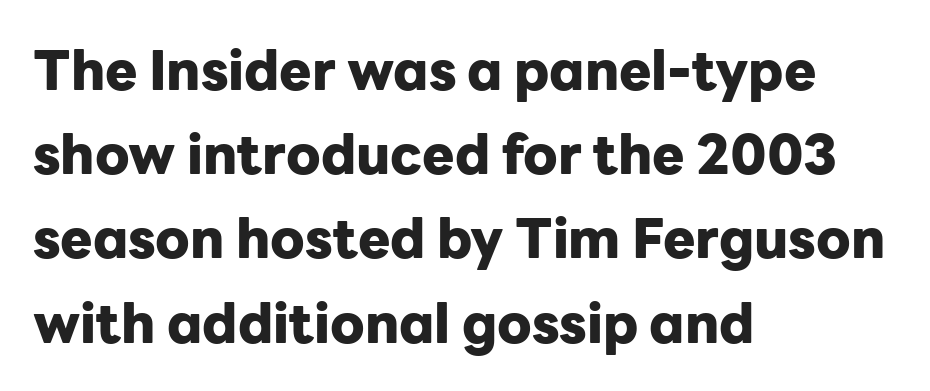
Q: Is the text bold? A: Yes.
Q: Is the text italic (slanted)? A: No, it is upright.
Q: Is the typeface a serif or a sans-serif typeface? A: Sans-serif.
Q: Is the text underlined? A: No.
Q: How is the paragraph aligned? A: Left-aligned.
Q: Is the spacing between letters normal or unusually wide? A: Normal.
Q: Is the spacing between lines tight, normal or loose? A: Normal.
Q: Width (condensed, normal, or wide)? A: Normal.
Q: Stroke contrast? A: Low.
Q: x-height? A: Medium.
Q: Monospaced? A: No.
